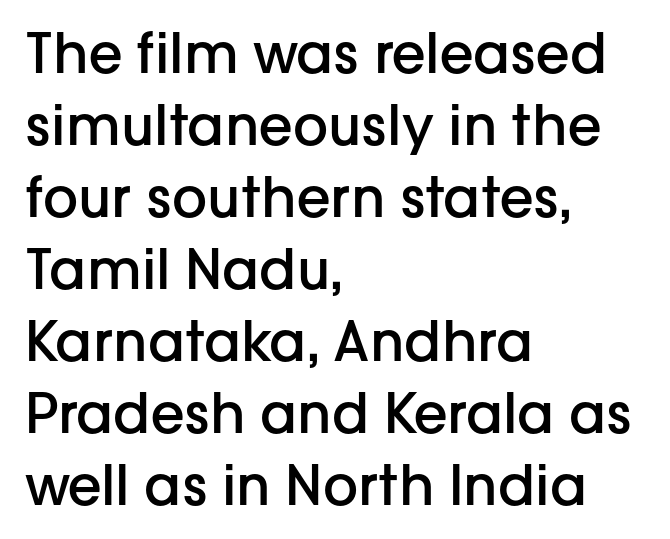
{"serif": "no", "italic": "no", "bold": "semi", "weight": "semibold", "width": "normal", "stroke_contrast": "low", "x_height": "medium", "monospaced": "no", "underline": "no", "align": "left", "line_spacing": "normal", "line_spacing_ratio": 1.31, "letter_spacing": "normal", "letter_spacing_em": 0.0, "glyph_px": 55}
